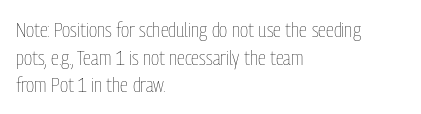
The image shows 21 px text type, upright; set left-aligned, normal line spacing (1.32x), normal letter spacing, not underlined.
